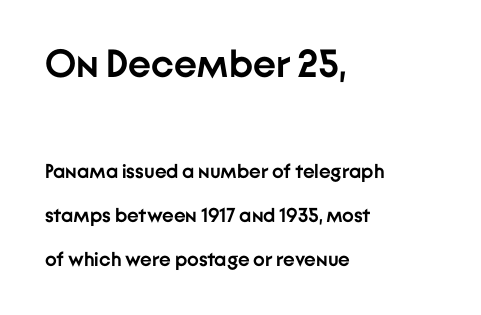
Proportional: the letters do not fall into vertical columns. This rendering uses left alignment, leaving the right contour irregular. The area under the type is left untouched. A typesetter would call this zero additional tracking.
